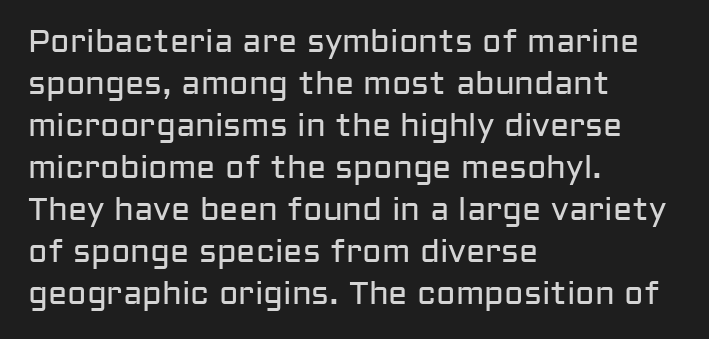
{"serif": "no", "italic": "no", "bold": "no", "weight": "regular", "width": "normal", "stroke_contrast": "low", "x_height": "medium", "monospaced": "no", "underline": "no", "align": "left", "line_spacing": "normal", "line_spacing_ratio": 1.31, "letter_spacing": "normal", "letter_spacing_em": 0.0, "glyph_px": 32}
